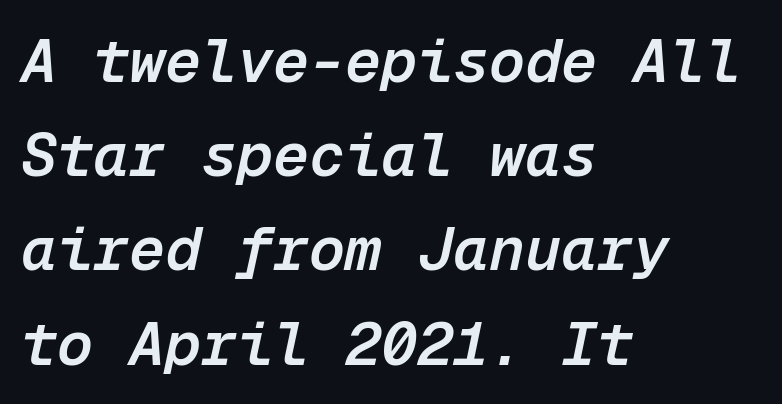
{"italic": "yes", "lean": "right", "slant_degrees": 12, "bold": "semi", "weight": "semibold", "width": "normal", "stroke_contrast": "low", "x_height": "medium", "monospaced": "yes", "underline": "no", "align": "left", "line_spacing": "normal", "line_spacing_ratio": 1.57, "letter_spacing": "normal", "letter_spacing_em": 0.0, "glyph_px": 60}
